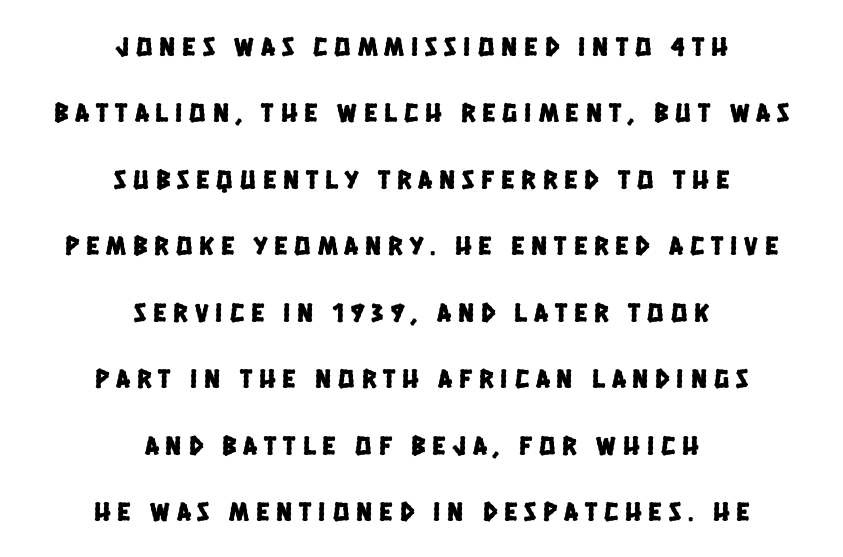
Typeset on center — no edge is straight. The words here are not underlined. You could fit nearly another row in the gap between these rows. In terms of letterspacing, this is a distinctly airy, spread setting.
